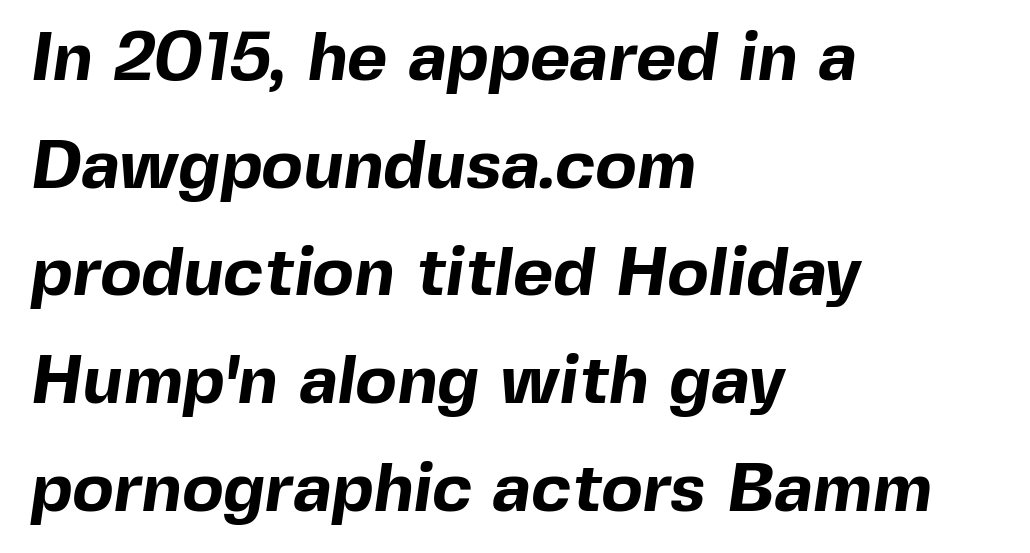
The image shows 69 px bold sans-serif type; set left-aligned, normal line spacing (1.56x), normal letter spacing, not underlined; a medium x-height.
